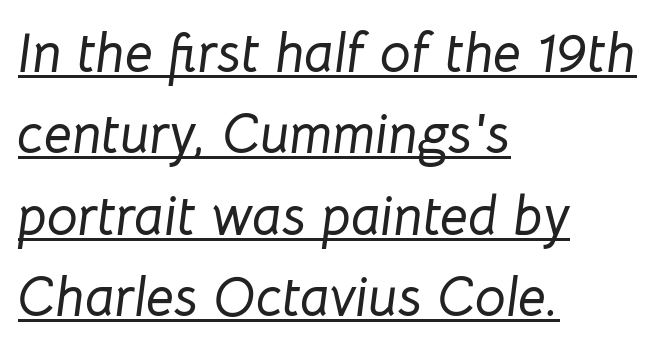
Compared with a centered layout, this one pins lines to the left instead. The specimen reads as italic at a glance. The letters advance in unequal steps, a hallmark of proportional type. What stands out about the letter spacing? Nothing — it is the standard amount.
